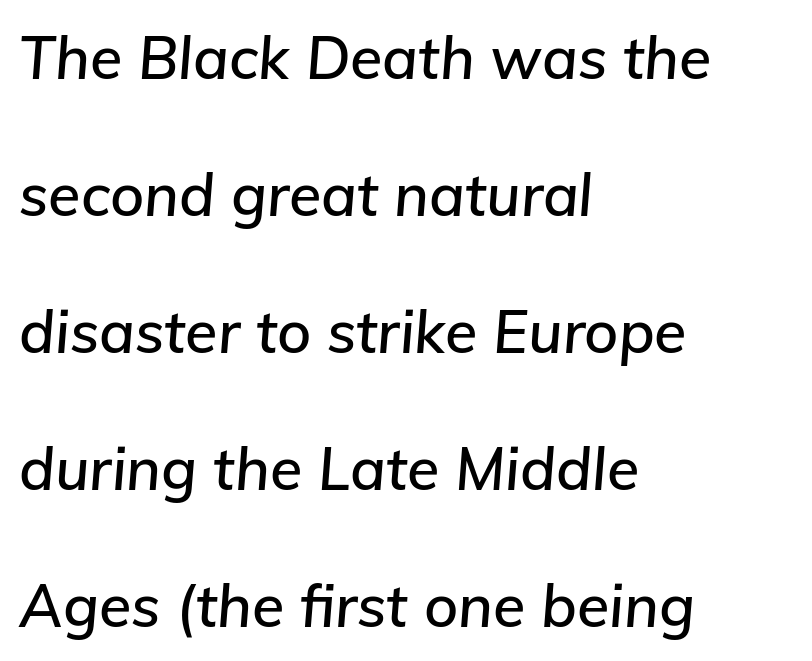
Q: Is the text italic (slanted)? A: Yes, it leans right by about 5 degrees.
Q: Is the text underlined? A: No.
Q: How is the paragraph aligned? A: Left-aligned.
Q: Is the spacing between letters normal or unusually wide? A: Normal.
Q: Is the spacing between lines tight, normal or loose? A: Loose.
Q: Width (condensed, normal, or wide)? A: Normal.
Q: Stroke contrast? A: Low.
Q: x-height? A: Medium.
Q: Monospaced? A: No.
